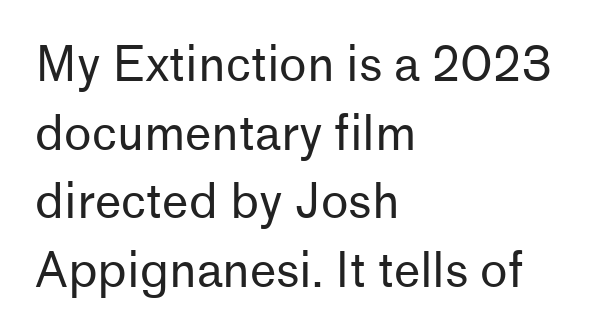
The image shows 47 px regular-weight sans-serif type, upright; set left-aligned, normal line spacing (1.46x), normal letter spacing, not underlined; low stroke contrast and a medium x-height.
